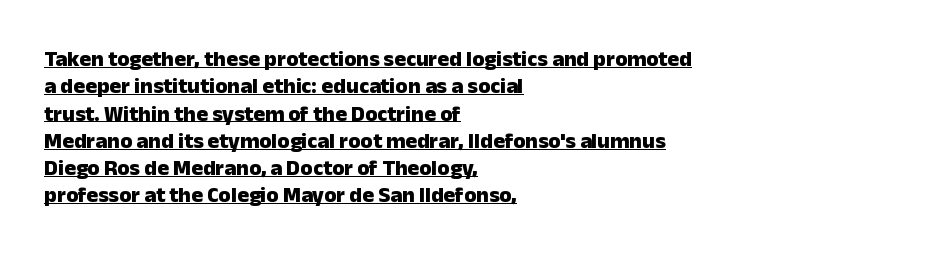
{"italic": "no", "bold": "yes", "underline": "yes", "align": "left", "line_spacing_ratio": 1.24, "letter_spacing": "normal", "letter_spacing_em": 0.0, "glyph_px": 22}
